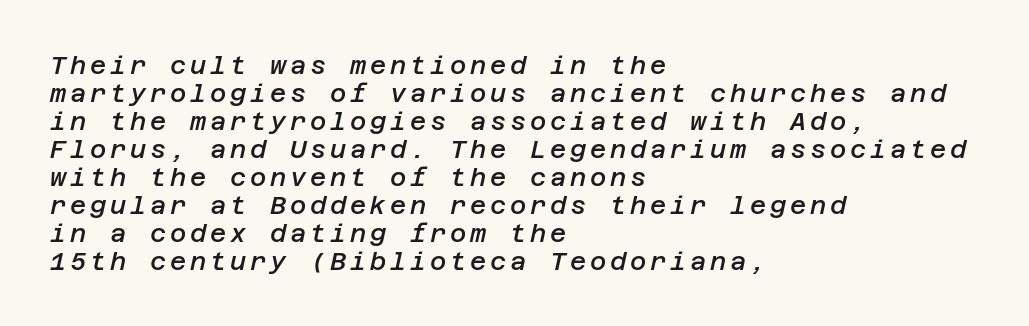
Alignment: flush left. On the weight axis this lands at semibold, roughly 600. Honestly, there is no underline to notice here at all. If you measured baseline to baseline, you'd find a short distance. Rendered with sloped, italic letterforms.
